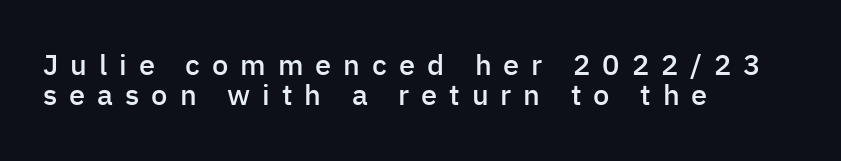
{"serif": "no", "italic": "no", "bold": "semi", "weight": "semibold", "width": "normal", "stroke_contrast": "low", "x_height": "medium", "monospaced": "no", "underline": "no", "align": "left", "line_spacing": "tight", "line_spacing_ratio": 1.03, "letter_spacing": "wide", "letter_spacing_em": 0.41, "glyph_px": 29}
